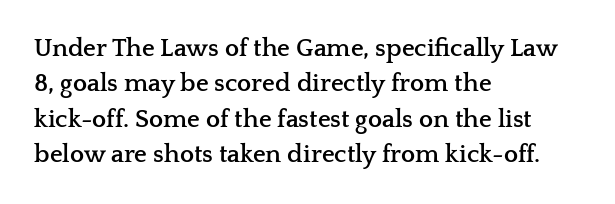
The image shows 25 px bold type, upright; set left-aligned, normal line spacing (1.42x), normal letter spacing, not underlined.
